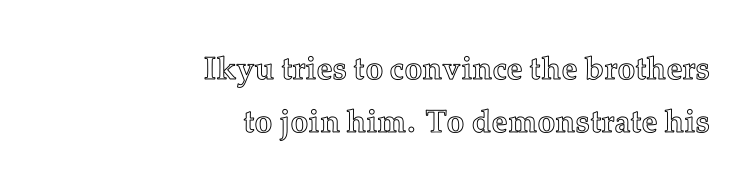
The image shows 32 px text type, upright; set right-aligned, normal line spacing (1.67x), normal letter spacing, not underlined; a medium x-height.
